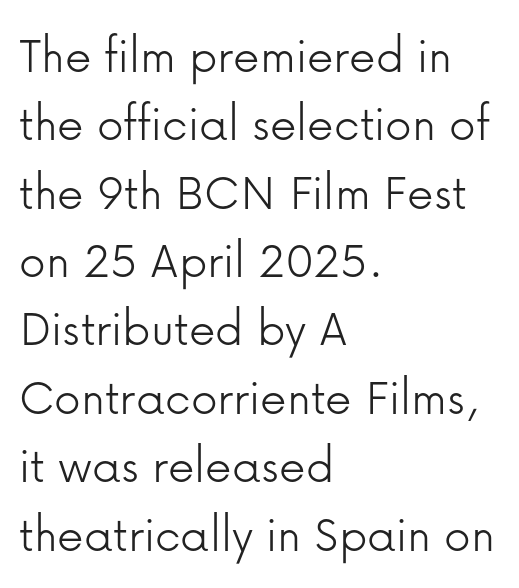
{"serif": "no", "italic": "no", "bold": "no", "weight": "light", "width": "normal", "stroke_contrast": "low", "x_height": "medium", "monospaced": "no", "underline": "no", "align": "left", "line_spacing": "normal", "line_spacing_ratio": 1.29, "letter_spacing": "normal", "letter_spacing_em": 0.0, "glyph_px": 53}
